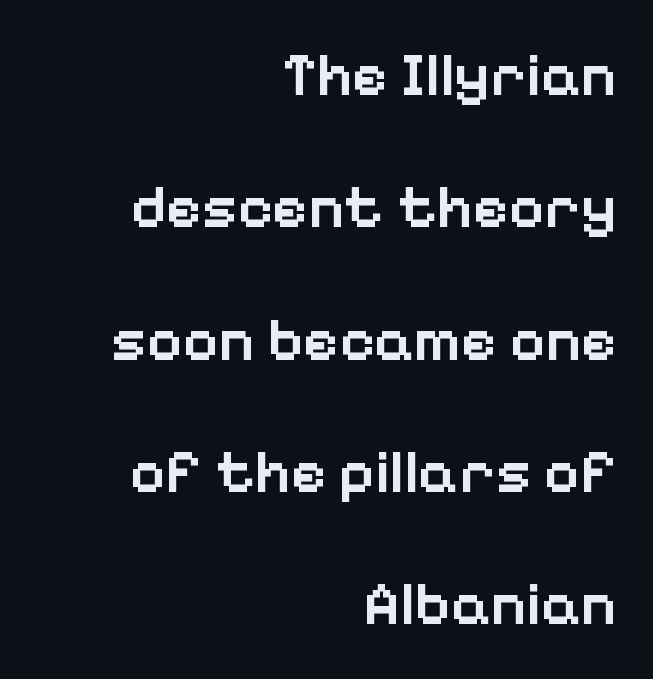
The image shows 61 px semibold sans-serif type, upright; set right-aligned, loose line spacing (2.17x), normal letter spacing, not underlined; low stroke contrast and a medium x-height.
